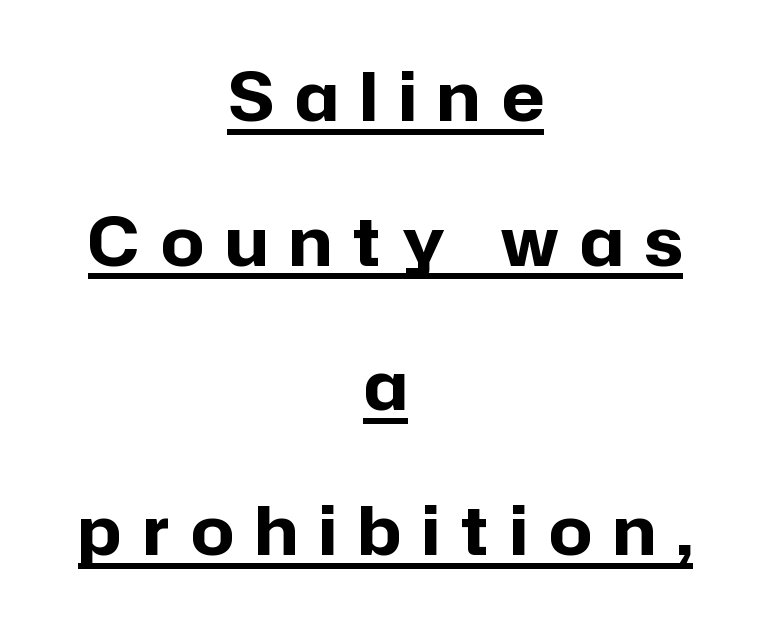
{"serif": "no", "italic": "no", "bold": "yes", "weight": "bold", "width": "normal", "stroke_contrast": "low", "x_height": "medium", "monospaced": "no", "underline": "yes", "align": "center", "line_spacing": "loose", "line_spacing_ratio": 2.16, "letter_spacing": "wide", "letter_spacing_em": 0.32, "glyph_px": 67}
